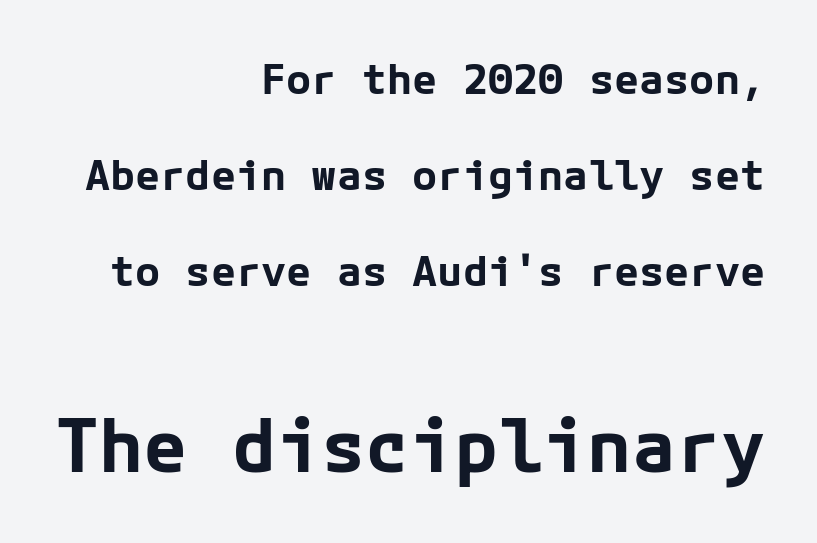
{"serif": "no", "italic": "no", "bold": "yes", "weight": "bold", "width": "normal", "stroke_contrast": "low", "x_height": "medium", "underline": "no", "align": "right", "line_spacing": "loose", "line_spacing_ratio": 2.28, "letter_spacing": "normal", "letter_spacing_em": 0.0, "larger_block": "second", "size_ratio": 1.76, "glyph_px": 74}
